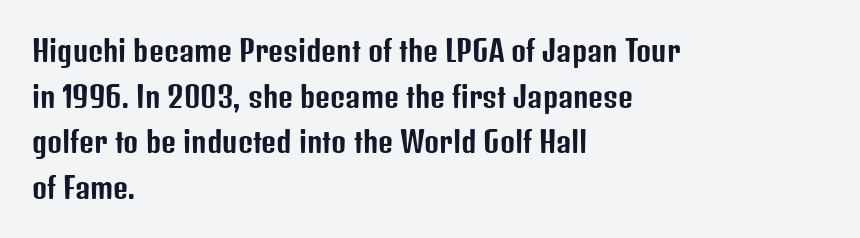
{"serif": "no", "italic": "no", "width": "condensed", "stroke_contrast": "low", "x_height": "medium", "monospaced": "no", "underline": "no", "align": "left", "line_spacing": "normal", "line_spacing_ratio": 1.57, "letter_spacing": "normal", "letter_spacing_em": 0.0, "glyph_px": 29}
